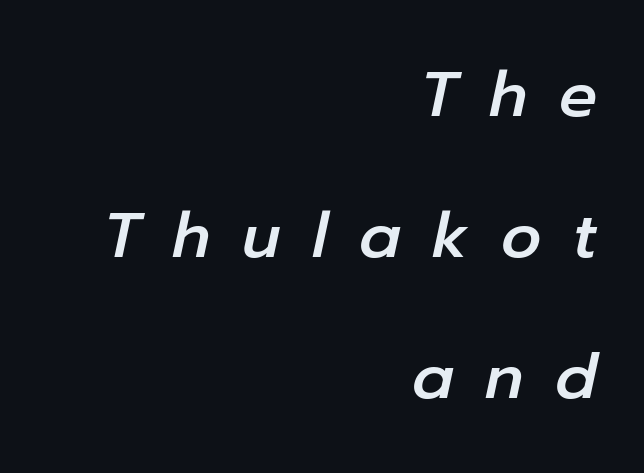
{"italic": "yes", "lean": "right", "slant_degrees": 12, "width": "normal", "stroke_contrast": "low", "x_height": "medium", "monospaced": "no", "underline": "no", "align": "right", "line_spacing": "loose", "line_spacing_ratio": 2.24, "letter_spacing": "wide", "letter_spacing_em": 0.5, "glyph_px": 63}
